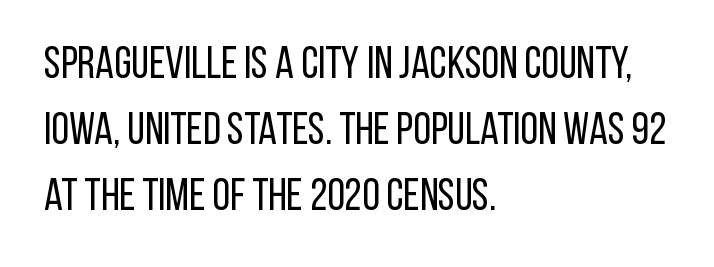
The words here are not underlined. The passage shown is typed in a proportional face where columns would drift. Compared with a centered layout, this one pins lines to the left instead. Is the letter spacing exaggerated? No — it looks like the ordinary default. No letter is thick-stroked: the sample isn't bold. The lines sit at an ordinary, default distance from one another.
